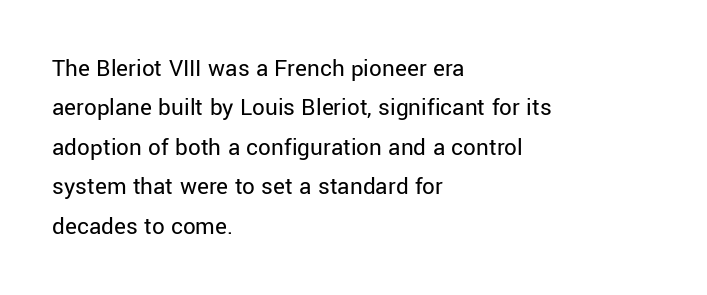
The image shows 25 px text type, upright; set left-aligned, normal line spacing (1.58x), normal letter spacing, not underlined.
